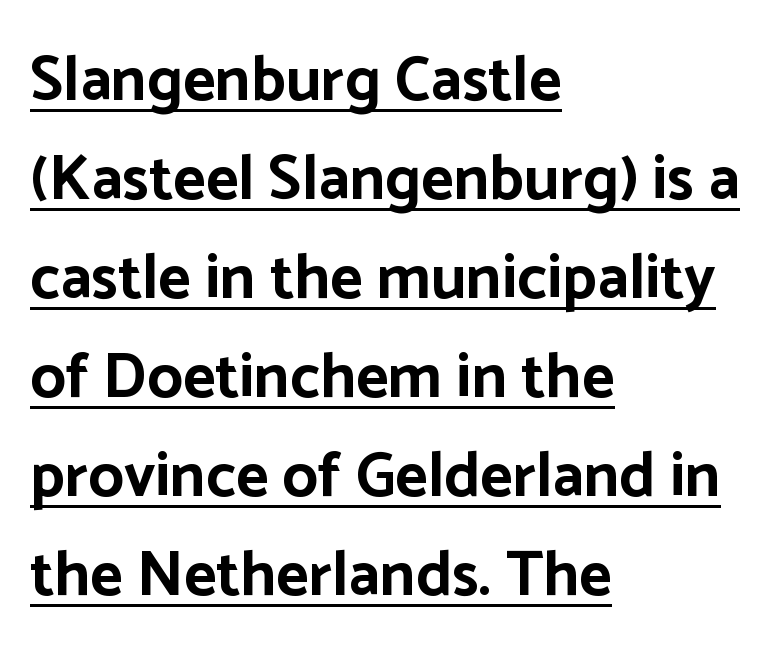
Q: Is the text bold? A: Yes.
Q: Is the text italic (slanted)? A: No, it is upright.
Q: Is the typeface a serif or a sans-serif typeface? A: Sans-serif.
Q: Is the text underlined? A: Yes.
Q: How is the paragraph aligned? A: Left-aligned.
Q: Is the spacing between letters normal or unusually wide? A: Normal.
Q: Is the spacing between lines tight, normal or loose? A: Normal.
Q: Width (condensed, normal, or wide)? A: Normal.
Q: Stroke contrast? A: Low.
Q: x-height? A: Medium.
Q: Monospaced? A: No.
